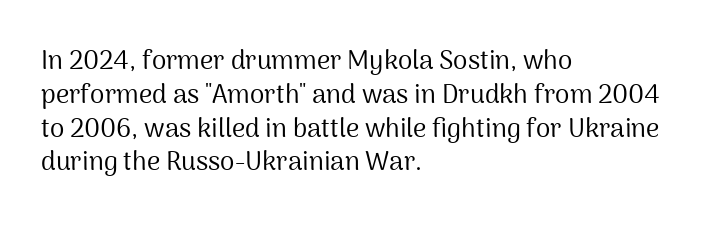
The image shows 26 px text type, upright; set left-aligned, normal line spacing (1.3x), normal letter spacing, not underlined.
